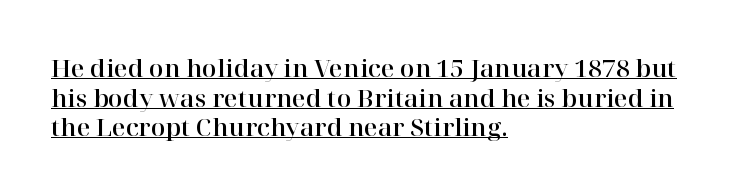
{"italic": "no", "underline": "yes", "align": "left", "line_spacing_ratio": 1.23, "letter_spacing": "normal", "letter_spacing_em": 0.0, "glyph_px": 24}
